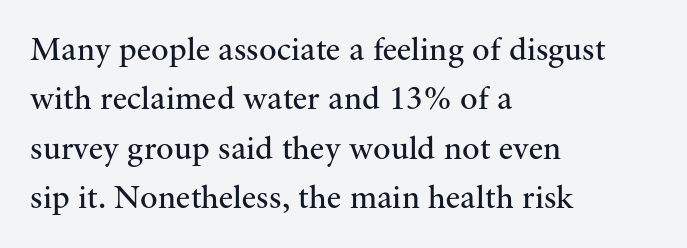
Q: Is the text bold? A: No.
Q: Is the text italic (slanted)? A: No, it is upright.
Q: Is the typeface a serif or a sans-serif typeface? A: Serif.
Q: Is the text underlined? A: No.
Q: How is the paragraph aligned? A: Left-aligned.
Q: Is the spacing between letters normal or unusually wide? A: Normal.
Q: Is the spacing between lines tight, normal or loose? A: Normal.
Q: Width (condensed, normal, or wide)? A: Normal.
Q: Stroke contrast? A: Medium.
Q: x-height? A: Small.
Q: Monospaced? A: No.
